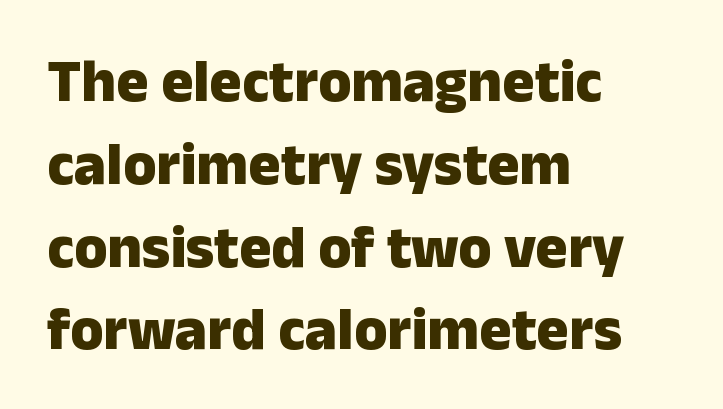
Q: Is the text bold? A: Yes.
Q: Is the text italic (slanted)? A: No, it is upright.
Q: Is the typeface a serif or a sans-serif typeface? A: Sans-serif.
Q: Is the text underlined? A: No.
Q: How is the paragraph aligned? A: Left-aligned.
Q: Is the spacing between letters normal or unusually wide? A: Normal.
Q: Is the spacing between lines tight, normal or loose? A: Normal.
Q: Width (condensed, normal, or wide)? A: Normal.
Q: Stroke contrast? A: Low.
Q: x-height? A: Medium.
Q: Monospaced? A: No.
